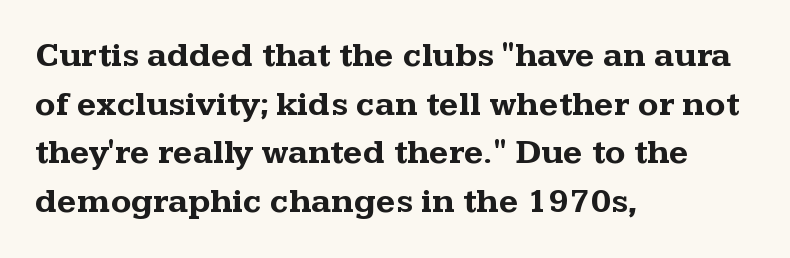
{"serif": "yes", "italic": "no", "bold": "yes", "weight": "bold", "width": "wide", "stroke_contrast": "medium", "x_height": "medium", "monospaced": "no", "underline": "no", "align": "left", "line_spacing": "normal", "line_spacing_ratio": 1.43, "letter_spacing": "normal", "letter_spacing_em": 0.0, "glyph_px": 34}
